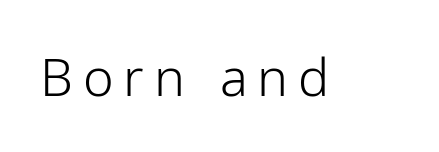
{"serif": "no", "italic": "no", "bold": "no", "weight": "light", "width": "normal", "stroke_contrast": "low", "x_height": "medium", "monospaced": "no", "underline": "no", "glyph_px": 52}
